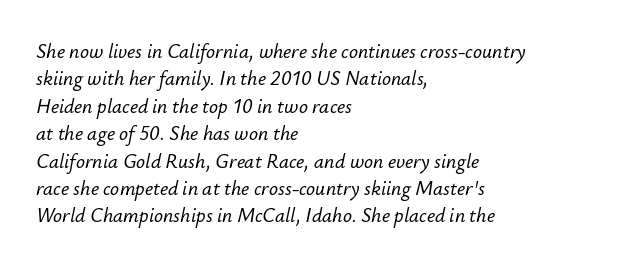
{"italic": "yes", "lean": "right", "slant_degrees": 12, "underline": "no", "align": "left", "line_spacing": "normal", "line_spacing_ratio": 1.37, "letter_spacing": "normal", "letter_spacing_em": 0.0, "glyph_px": 20}
